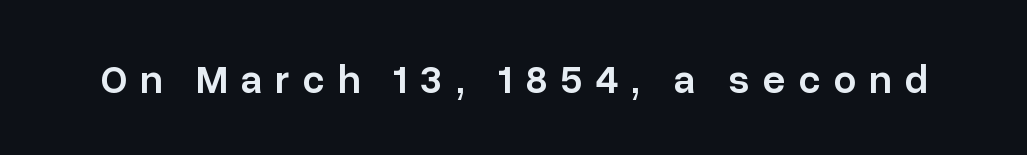
The image shows 40 px semibold sans-serif type, upright; set unusually wide letter spacing (+0.32 em), not underlined; low stroke contrast and a medium x-height.
